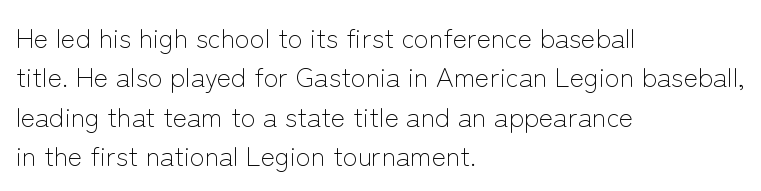
Q: Is the text bold? A: No.
Q: Is the text italic (slanted)? A: No, it is upright.
Q: Is the text underlined? A: No.
Q: How is the paragraph aligned? A: Left-aligned.
Q: Is the spacing between letters normal or unusually wide? A: Normal.
Q: Is the spacing between lines tight, normal or loose? A: Normal.
